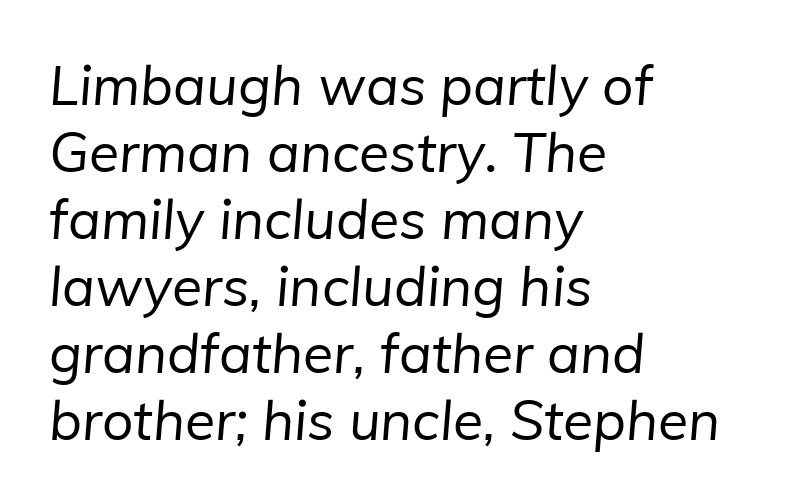
The image shows 55 px regular-weight sans-serif type; set left-aligned, line spacing 1.22x, normal letter spacing, not underlined; low stroke contrast and a medium x-height.
